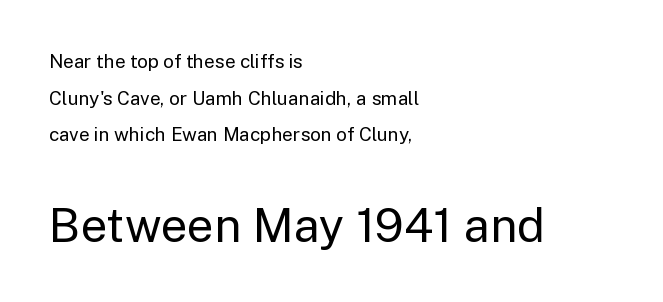
{"serif": "no", "italic": "no", "bold": "no", "weight": "regular", "width": "normal", "stroke_contrast": "low", "x_height": "medium", "monospaced": "no", "underline": "no", "align": "left", "line_spacing": "loose", "line_spacing_ratio": 1.93, "letter_spacing": "normal", "letter_spacing_em": 0.0, "larger_block": "second", "size_ratio": 2.47, "glyph_px": 47}
